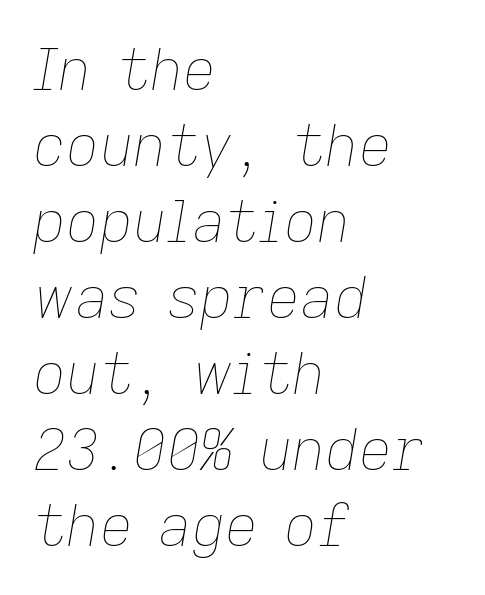
The image shows 58 px thin type, italic (leaning right); set left-aligned, normal line spacing (1.31x), normal letter spacing, not underlined; low stroke contrast and a medium x-height.
